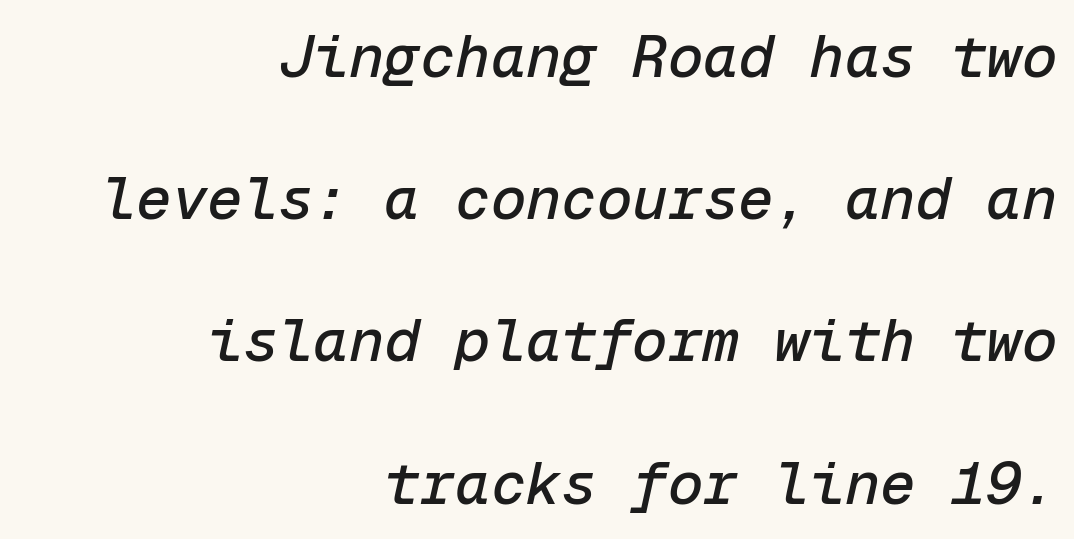
These lines are rendered in a fixed-pitch font. Descenders are the only things crossing below the line. Visually the block forms a straight wall on the right and a jagged coastline on the left. Students, note that the glyphs here touch the page at normal intervals. Line spacing here is loose. Looking at the ascenders, they clearly lean.
